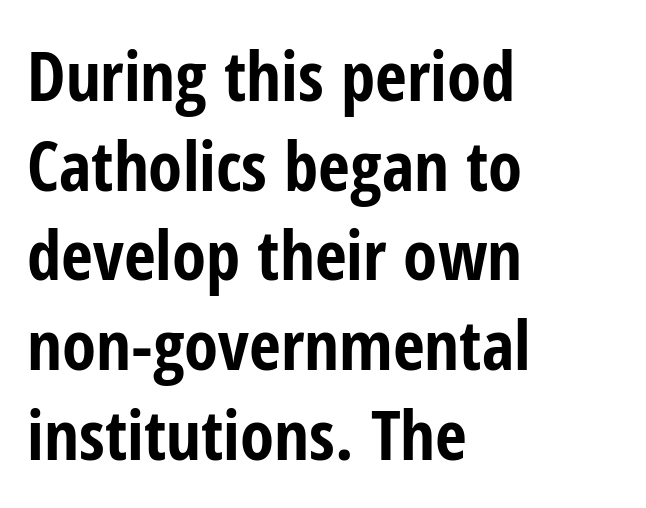
Letterform terminals end flat and unadorned throughout the passage. There is no visible air inserted between adjacent glyphs. Each letter keeps its own natural width here, so spacing adapts to shape. Vertical strokes here are truly vertical. Each row of text sits above clean, open space. Leading matches the norm, producing a regular column.
